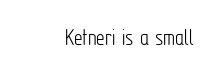
The image shows 24 px text type, upright; set normal letter spacing, not underlined.
